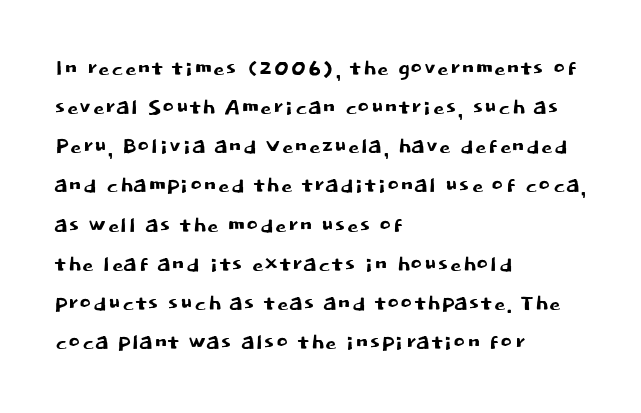
Q: Is the text italic (slanted)? A: No, it is upright.
Q: Is the typeface a serif or a sans-serif typeface? A: Sans-serif.
Q: Is the text underlined? A: No.
Q: How is the paragraph aligned? A: Left-aligned.
Q: Is the spacing between letters normal or unusually wide? A: Normal.
Q: Is the spacing between lines tight, normal or loose? A: Normal.
Q: Width (condensed, normal, or wide)? A: Normal.
Q: Stroke contrast? A: Low.
Q: x-height? A: Large.
Q: Monospaced? A: No.
